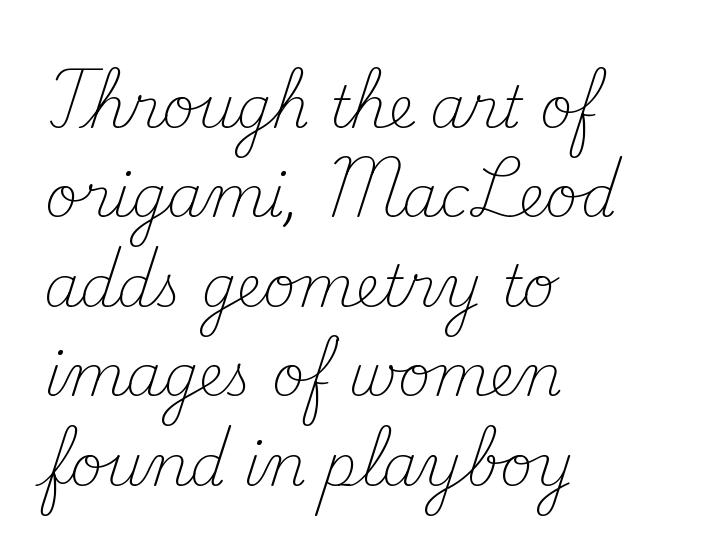
{"serif": "yes", "bold": "no", "weight": "light", "width": "normal", "stroke_contrast": "medium", "x_height": "small", "monospaced": "no", "underline": "no", "align": "left", "line_spacing": "normal", "line_spacing_ratio": 1.57, "letter_spacing": "normal", "letter_spacing_em": 0.0, "glyph_px": 57}
